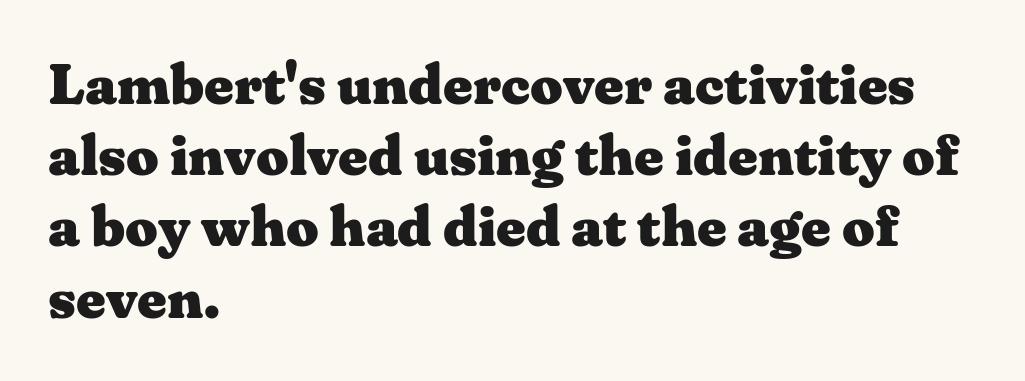
Q: Is the text bold? A: Yes.
Q: Is the text italic (slanted)? A: No, it is upright.
Q: Is the typeface a serif or a sans-serif typeface? A: Serif.
Q: Is the text underlined? A: No.
Q: How is the paragraph aligned? A: Left-aligned.
Q: Is the spacing between letters normal or unusually wide? A: Normal.
Q: Is the spacing between lines tight, normal or loose? A: Normal.
Q: Width (condensed, normal, or wide)? A: Wide.
Q: Stroke contrast? A: Medium.
Q: x-height? A: Medium.
Q: Monospaced? A: No.
